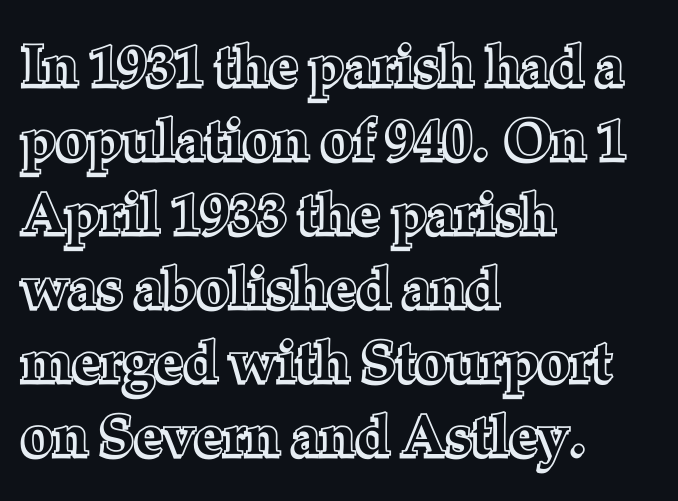
Plain, unruled lines of type. The passage shown is typed in a proportional face where columns would drift. Upright lettering throughout. Layout note: lines flush left. The block of text has a typical density, with ordinary space between rows.
